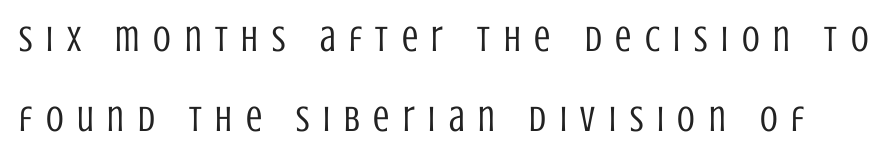
Q: Is the text bold? A: No.
Q: Is the text italic (slanted)? A: No, it is upright.
Q: Is the typeface a serif or a sans-serif typeface? A: Sans-serif.
Q: Is the text underlined? A: No.
Q: Is the spacing between letters normal or unusually wide? A: Unusually wide.
Q: Is the spacing between lines tight, normal or loose? A: Loose.
Q: Width (condensed, normal, or wide)? A: Condensed.
Q: Stroke contrast? A: Low.
Q: x-height? A: Large.
Q: Monospaced? A: No.
